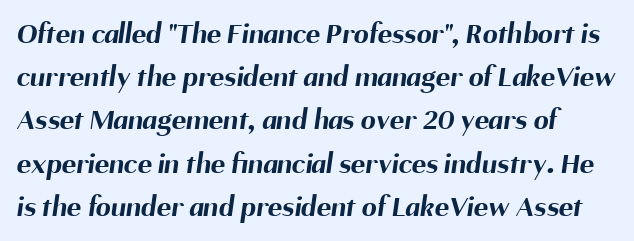
Summary of vertical rhythm: regular, with standard interline spacing. Default kerning and tracking; the words read as compact shapes. You could not count columns in this text — the font is proportionally spaced. Honestly, there is no underline to notice here at all. Typesetter's note: full bold, strokes at maximum text heaviness. Horizontal alignment here is leftward, the default for most running prose.
